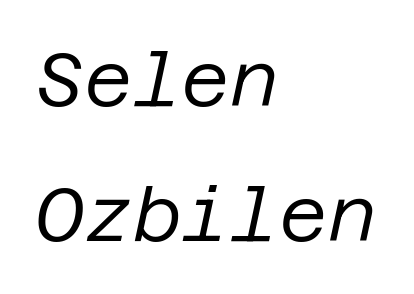
{"italic": "yes", "lean": "right", "slant_degrees": 12, "bold": "no", "weight": "regular", "width": "normal", "stroke_contrast": "low", "x_height": "large", "underline": "no", "align": "left", "line_spacing_ratio": 1.8, "letter_spacing": "normal", "letter_spacing_em": 0.0, "glyph_px": 75}
